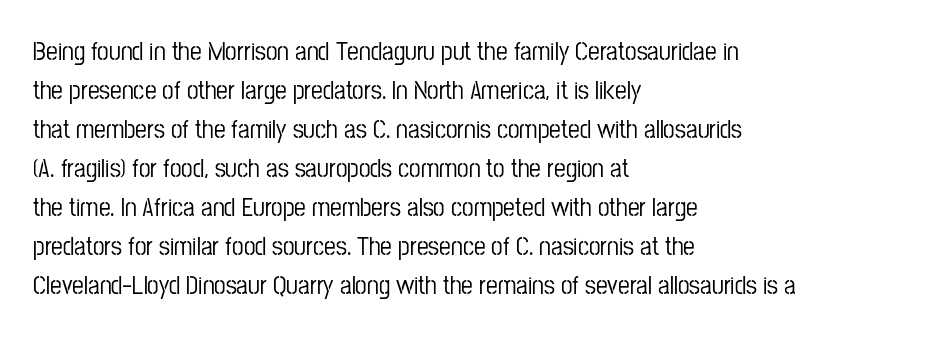
The image shows 26 px text type, upright; set left-aligned, normal line spacing (1.5x), normal letter spacing, not underlined.
